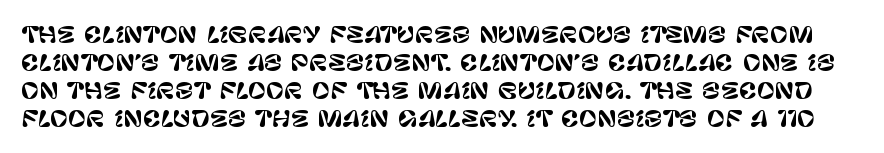
{"underline": "no", "line_spacing": "normal", "line_spacing_ratio": 1.27, "letter_spacing": "normal", "letter_spacing_em": 0.0, "glyph_px": 22}
